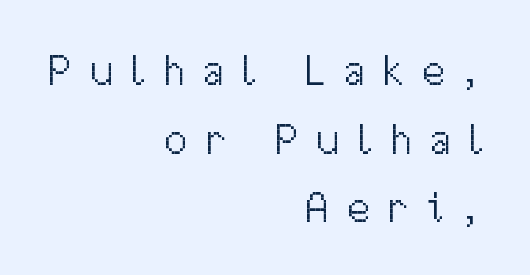
The ragged edge is on the left, which tells us the setting is flush right. Underline: absent. The glyphs in this specimen are sans serif. What's the leading like? Ordinary, nothing unusual. Looks like regular typesetting: each glyph gets only the width it needs. Nothing heavy about these letters — not bold at all.
